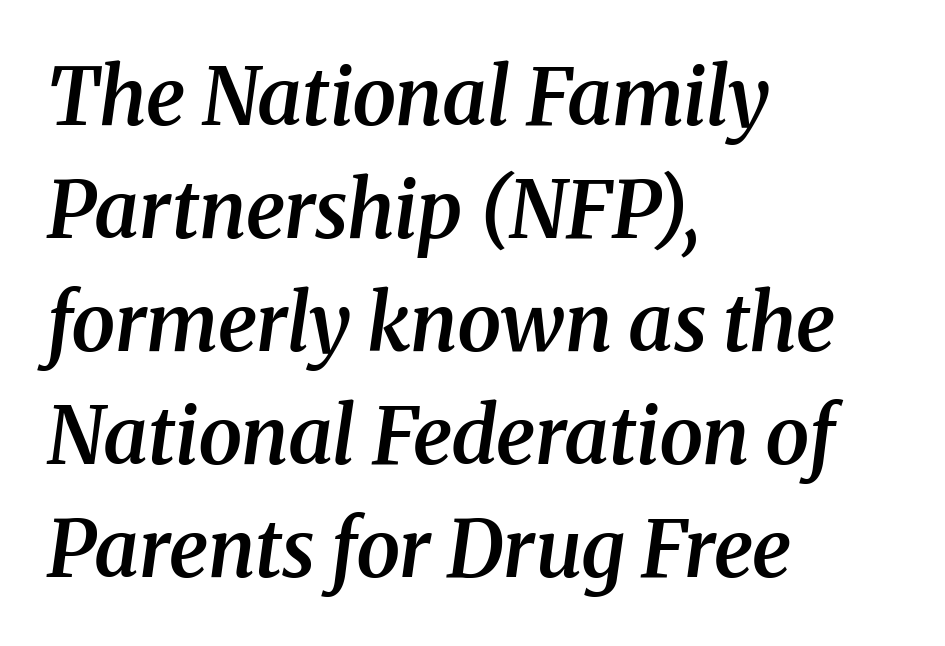
Q: Is the text bold? A: Semi-bold.
Q: Is the text italic (slanted)? A: Yes, it leans right by about 8 degrees.
Q: Is the typeface a serif or a sans-serif typeface? A: Serif.
Q: Is the text underlined? A: No.
Q: How is the paragraph aligned? A: Left-aligned.
Q: Is the spacing between letters normal or unusually wide? A: Normal.
Q: Is the spacing between lines tight, normal or loose? A: Normal.
Q: Width (condensed, normal, or wide)? A: Normal.
Q: Stroke contrast? A: Medium.
Q: x-height? A: Medium.
Q: Monospaced? A: No.
